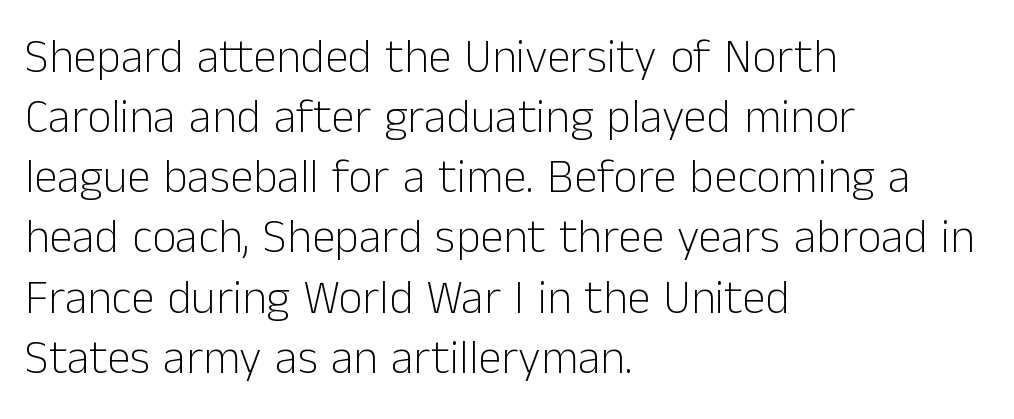
{"serif": "no", "italic": "no", "bold": "no", "weight": "light", "width": "normal", "stroke_contrast": "low", "x_height": "medium", "monospaced": "no", "underline": "no", "align": "left", "line_spacing": "normal", "line_spacing_ratio": 1.28, "letter_spacing": "normal", "letter_spacing_em": 0.0, "glyph_px": 47}
